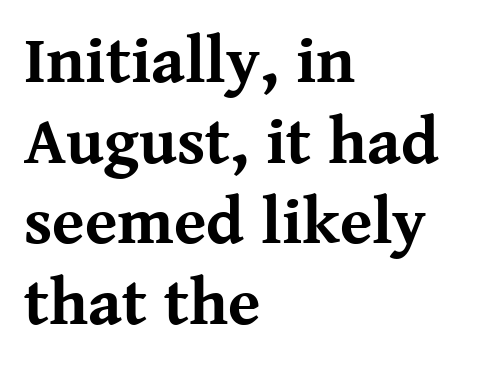
{"serif": "yes", "italic": "no", "bold": "yes", "weight": "bold", "width": "normal", "stroke_contrast": "medium", "x_height": "medium", "monospaced": "no", "underline": "no", "align": "left", "line_spacing_ratio": 1.22, "letter_spacing": "normal", "letter_spacing_em": 0.0, "glyph_px": 66}
